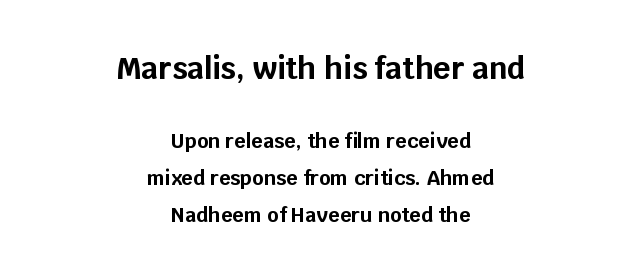
{"serif": "no", "italic": "no", "bold": "yes", "weight": "bold", "width": "normal", "stroke_contrast": "low", "x_height": "large", "monospaced": "no", "underline": "no", "align": "center", "line_spacing_ratio": 1.84, "letter_spacing": "normal", "letter_spacing_em": 0.0, "larger_block": "first", "size_ratio": 1.5, "glyph_px": 30}
